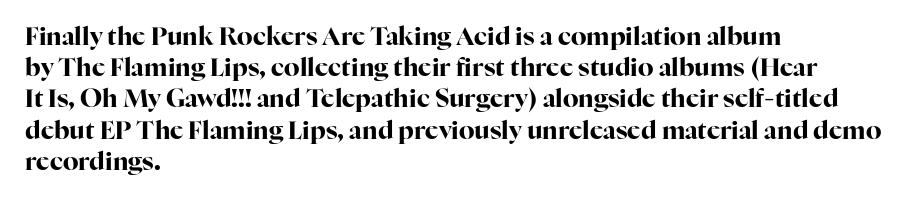
The image shows 25 px bold type, upright; set left-aligned, normal line spacing (1.25x), normal letter spacing, not underlined.
